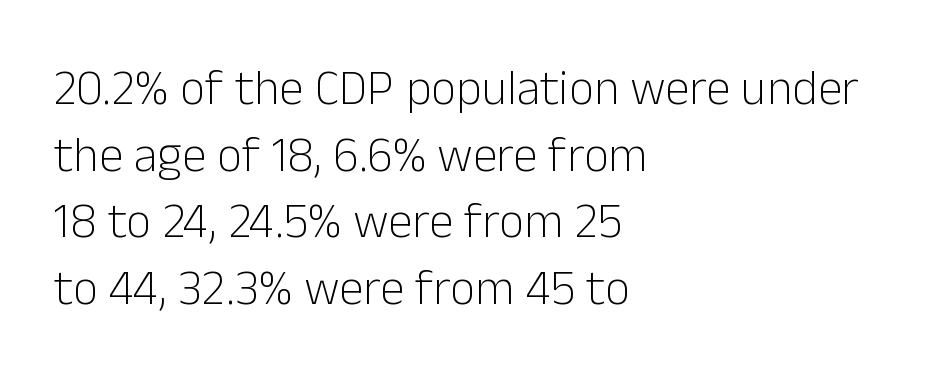
Decoration check: the copy has no underline. Tall strokes in this sample are plumb rather than angled. Is this a fixed-width face? No — the glyphs have proportional, varying widths. A typesetter would call this zero additional tracking.
